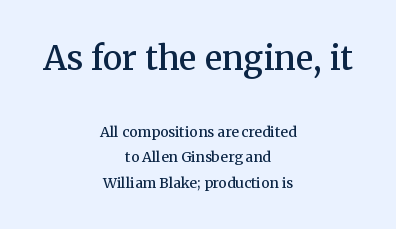
{"serif": "yes", "italic": "no", "bold": "semi", "weight": "semibold", "width": "normal", "stroke_contrast": "medium", "x_height": "medium", "monospaced": "no", "underline": "no", "align": "center", "line_spacing_ratio": 1.81, "letter_spacing": "normal", "letter_spacing_em": 0.0, "larger_block": "first", "size_ratio": 2.36, "glyph_px": 33}
